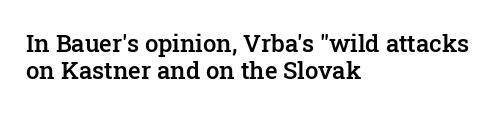
The image shows 24 px text type, upright; set left-aligned, tight line spacing (1.13x), normal letter spacing, not underlined.
